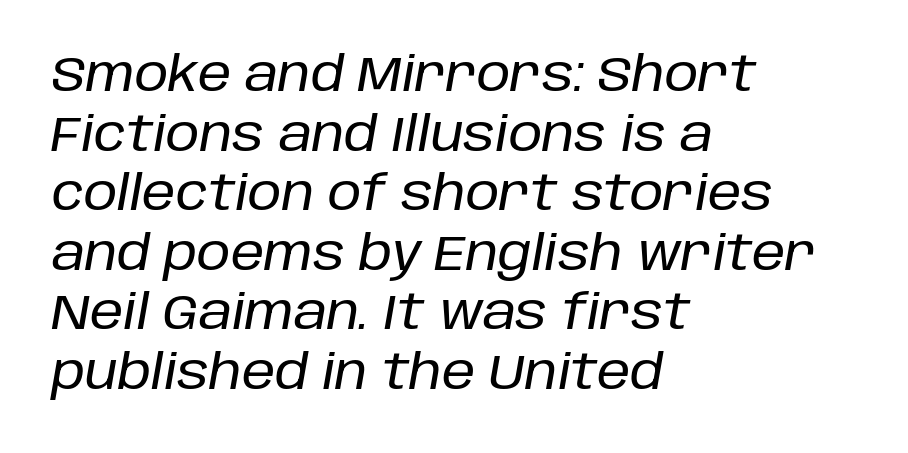
{"italic": "yes", "lean": "right", "slant_degrees": 10, "width": "normal", "stroke_contrast": "low", "x_height": "large", "monospaced": "no", "underline": "no", "align": "left", "line_spacing_ratio": 1.24, "letter_spacing": "normal", "letter_spacing_em": 0.0, "glyph_px": 48}
